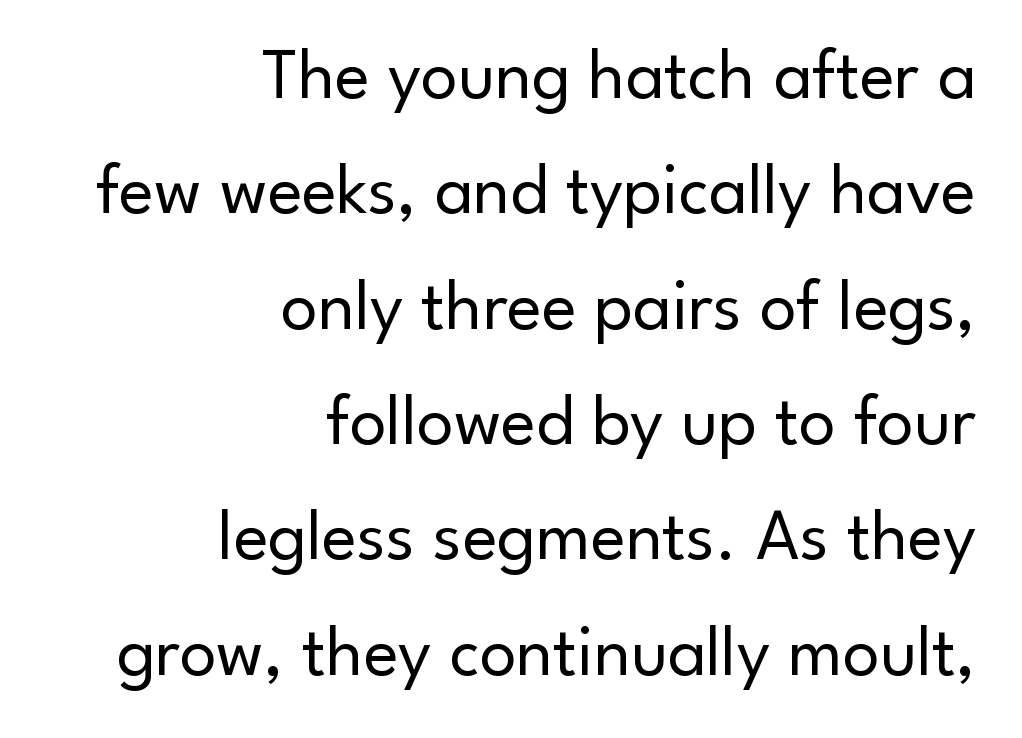
Q: Is the text bold? A: No.
Q: Is the text italic (slanted)? A: No, it is upright.
Q: Is the typeface a serif or a sans-serif typeface? A: Sans-serif.
Q: Is the text underlined? A: No.
Q: How is the paragraph aligned? A: Right-aligned.
Q: Is the spacing between letters normal or unusually wide? A: Normal.
Q: Is the spacing between lines tight, normal or loose? A: Normal.
Q: Width (condensed, normal, or wide)? A: Normal.
Q: Stroke contrast? A: Low.
Q: x-height? A: Small.
Q: Monospaced? A: No.
